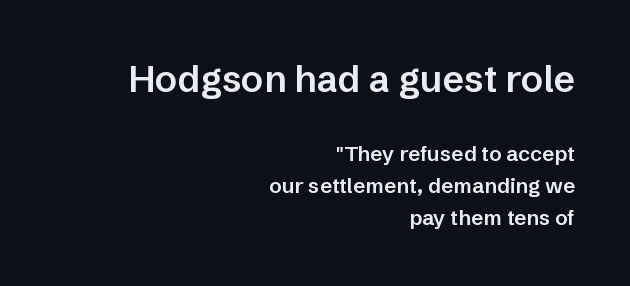
The image shows 37 px semibold sans-serif type, upright; set right-aligned, normal line spacing (1.51x), normal letter spacing, not underlined; the first (top) block is 1.76x larger; low stroke contrast and a medium x-height.
